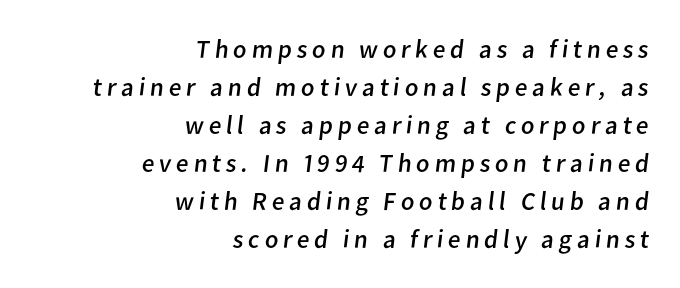
Q: Is the text bold? A: No.
Q: Is the text underlined? A: No.
Q: How is the paragraph aligned? A: Right-aligned.
Q: Is the spacing between lines tight, normal or loose? A: Normal.
